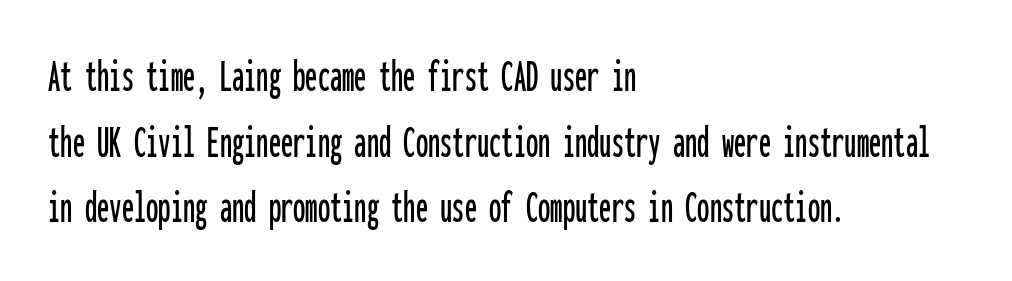
{"serif": "no", "italic": "no", "width": "condensed", "stroke_contrast": "low", "x_height": "medium", "monospaced": "yes", "underline": "no", "align": "left", "line_spacing": "normal", "line_spacing_ratio": 1.34, "letter_spacing": "normal", "letter_spacing_em": 0.0, "glyph_px": 49}
